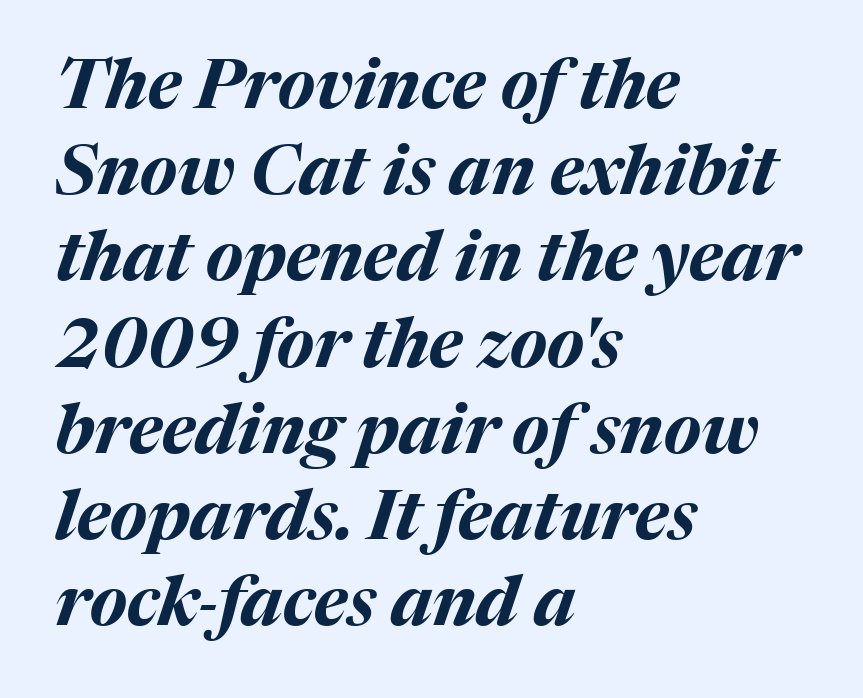
{"italic": "yes", "lean": "right", "slant_degrees": 17, "bold": "yes", "weight": "bold", "width": "normal", "stroke_contrast": "medium", "x_height": "medium", "monospaced": "no", "underline": "no", "align": "left", "line_spacing": "normal", "line_spacing_ratio": 1.25, "letter_spacing": "normal", "letter_spacing_em": 0.0, "glyph_px": 69}
